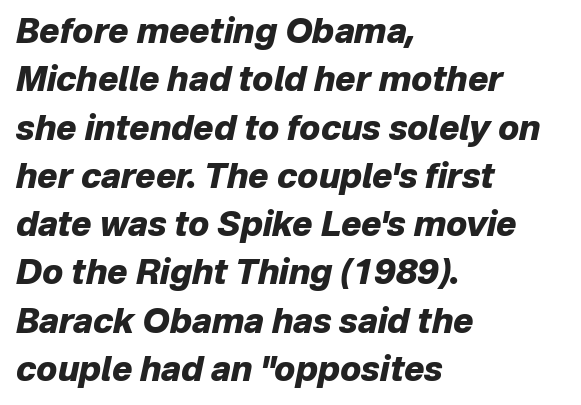
Anything drawn beneath the words? Only blank space. The text block is weighted toward the left margin, trailing off unevenly rightward. The font is running at its bold setting. Spacing verdict: proportional, widths tailored to each character.
